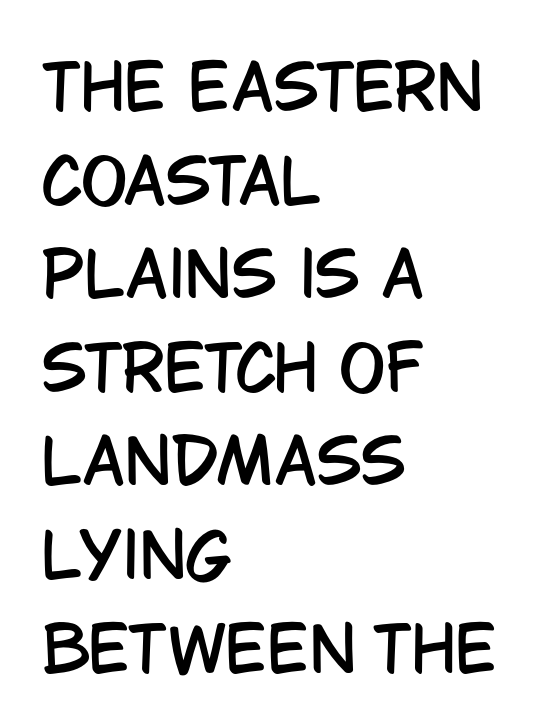
{"serif": "no", "italic": "no", "width": "condensed", "stroke_contrast": "low", "x_height": "large", "monospaced": "no", "underline": "no", "align": "left", "line_spacing": "normal", "line_spacing_ratio": 1.51, "letter_spacing": "normal", "letter_spacing_em": 0.0, "glyph_px": 62}
